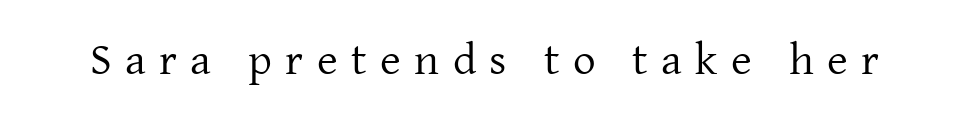
The image shows 45 px regular-weight serif type, upright; set unusually wide letter spacing (+0.3 em), not underlined; low stroke contrast and a medium x-height.
